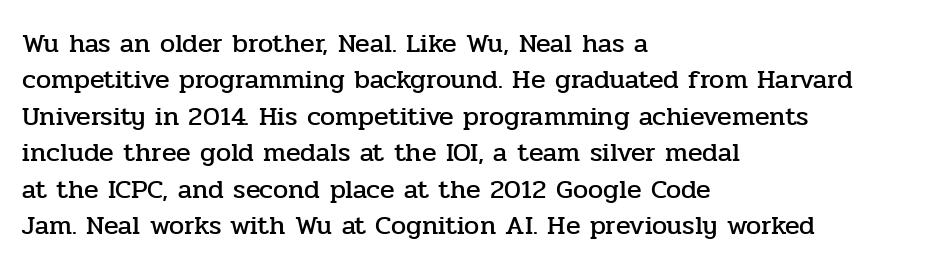
{"italic": "no", "underline": "no", "align": "left", "line_spacing": "normal", "line_spacing_ratio": 1.35, "letter_spacing": "normal", "letter_spacing_em": 0.0, "glyph_px": 27}
